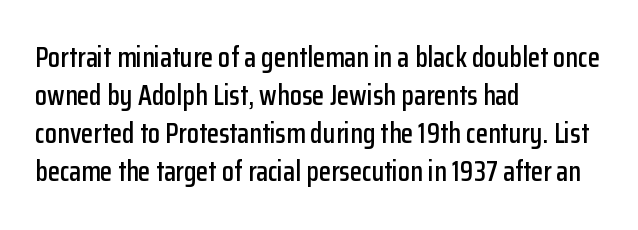
Q: Is the text italic (slanted)? A: No, it is upright.
Q: Is the typeface a serif or a sans-serif typeface? A: Sans-serif.
Q: Is the text underlined? A: No.
Q: How is the paragraph aligned? A: Left-aligned.
Q: Is the spacing between letters normal or unusually wide? A: Normal.
Q: Is the spacing between lines tight, normal or loose? A: Normal.
Q: Width (condensed, normal, or wide)? A: Condensed.
Q: Stroke contrast? A: Low.
Q: x-height? A: Medium.
Q: Monospaced? A: No.
